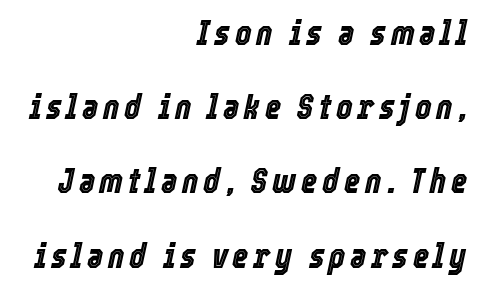
{"italic": "yes", "lean": "right", "slant_degrees": 12, "width": "condensed", "x_height": "medium", "monospaced": "no", "underline": "no", "align": "right", "line_spacing": "loose", "line_spacing_ratio": 2.12, "glyph_px": 35}
